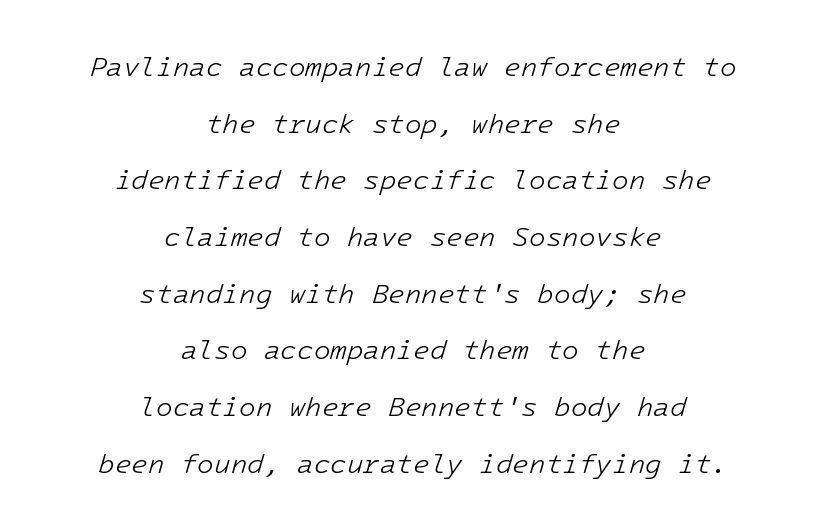
The image shows 27 px text type, italic (leaning right); set centered, loose line spacing (2.1x), normal letter spacing, not underlined.
